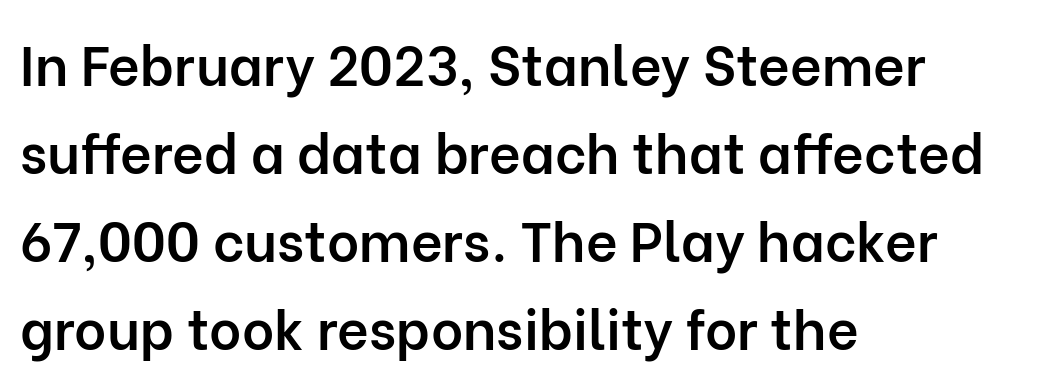
{"serif": "no", "italic": "no", "bold": "semi", "weight": "semibold", "width": "normal", "stroke_contrast": "low", "x_height": "medium", "monospaced": "no", "underline": "no", "align": "left", "line_spacing": "normal", "line_spacing_ratio": 1.6, "letter_spacing": "normal", "letter_spacing_em": 0.0, "glyph_px": 55}
